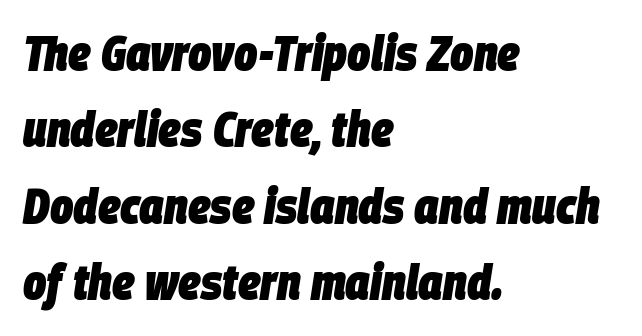
The image shows 49 px heavy, condensed type, italic (leaning right); set left-aligned, normal line spacing (1.56x), normal letter spacing, not underlined; low stroke contrast and a large x-height.
